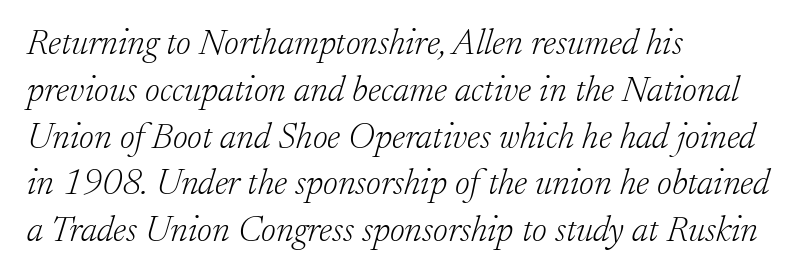
The passage shown stacks its lines at a standard gap. Designer's note — italics engaged. Has an underline been added? It has not. These lines are rendered in a variable-pitch font. Is the letter spacing exaggerated? No — it looks like the ordinary default. The face used here is seriffed, in the tradition of book romans.
